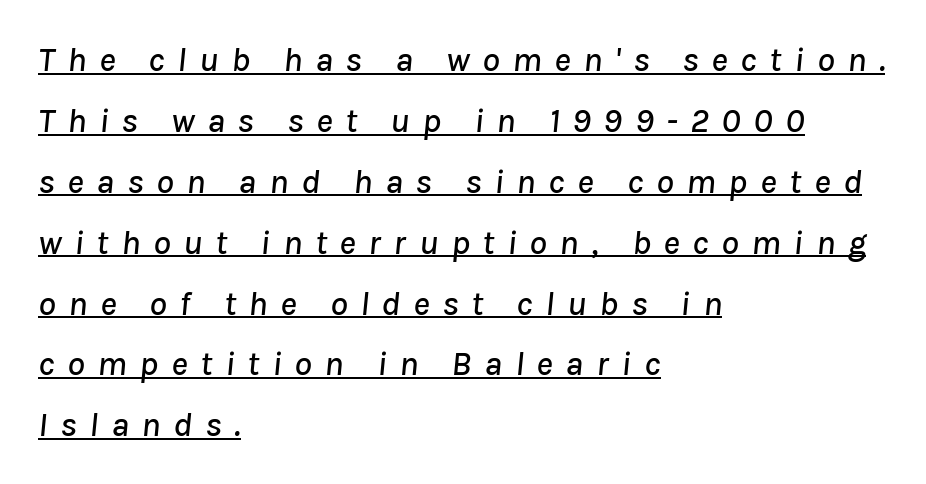
Caption: lettering with a line underneath. Alignment: flush left. This sample has the flowing, uneven cadence of proportional lettering. Inter-character spacing is expanded well beyond the font's built-in metrics. Tall strokes in this sample are angled rather than plumb.
